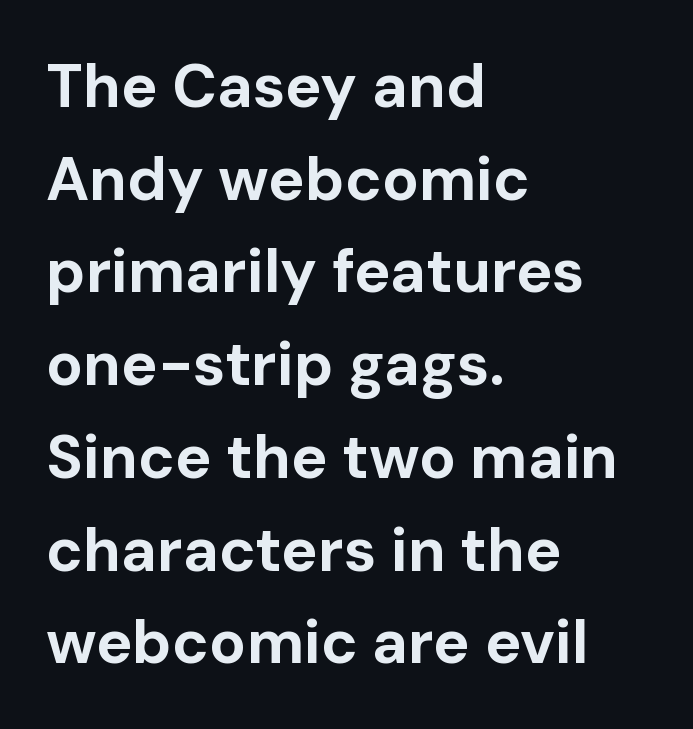
The passage shown is not underscored anywhere. The face used here is rendered with its standard letterfit. Do the characters align in a grid? No, the font is proportional. Leading matches the norm, producing a regular column. The passage shown is typeset with a sans-serif family.
